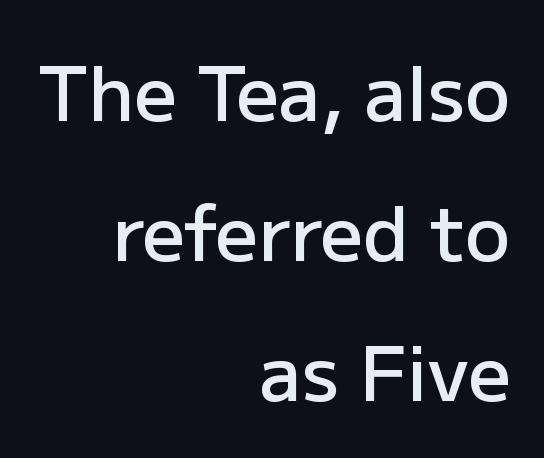
The image shows 75 px semibold sans-serif type, upright; set right-aligned, line spacing 1.87x, normal letter spacing, not underlined; low stroke contrast and a medium x-height.
